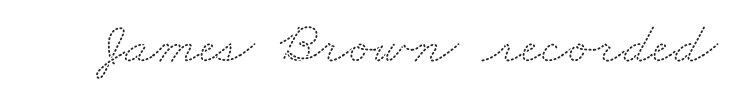
The image shows 60 px wide serif type; set normal letter spacing, not underlined; medium stroke contrast and a small x-height.
